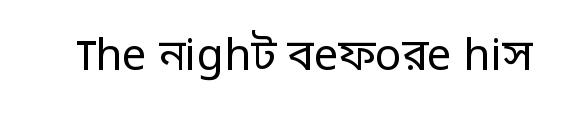
{"serif": "no", "italic": "no", "bold": "no", "weight": "regular", "width": "normal", "stroke_contrast": "low", "x_height": "medium", "monospaced": "no", "underline": "no", "letter_spacing": "normal", "letter_spacing_em": 0.0, "glyph_px": 44}
